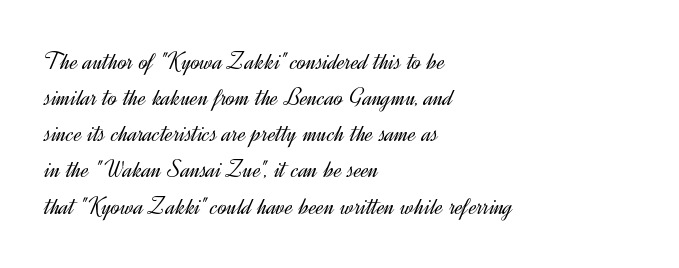
Q: Is the text bold? A: No.
Q: Is the text italic (slanted)? A: Yes.
Q: Is the text underlined? A: No.
Q: How is the paragraph aligned? A: Left-aligned.
Q: Is the spacing between letters normal or unusually wide? A: Normal.
Q: Is the spacing between lines tight, normal or loose? A: Normal.
